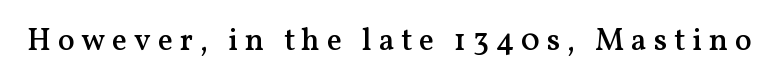
Tracking here is generous; glyphs stand well apart from one another. You could not count columns in this text — the font is proportionally spaced. Little horizontal feet cap the strokes, marking this as serif type. In terms of posture, this sample is upright. A bit beefed up — I'd call it semibold rather than bold.
